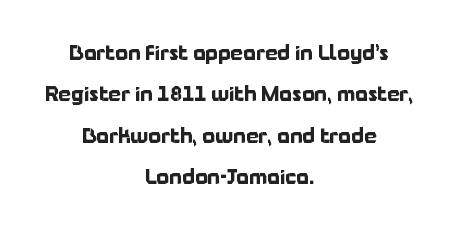
The image shows 20 px bold type, upright; set centered, loose line spacing (2.07x), normal letter spacing, not underlined.
